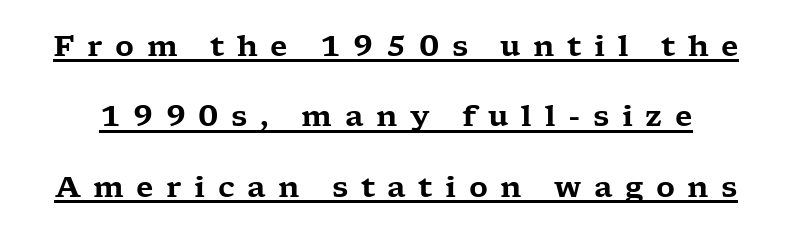
{"serif": "yes", "italic": "no", "width": "wide", "stroke_contrast": "low", "x_height": "medium", "monospaced": "no", "underline": "yes", "line_spacing": "loose", "line_spacing_ratio": 2.43, "letter_spacing": "wide", "letter_spacing_em": 0.43, "glyph_px": 29}
